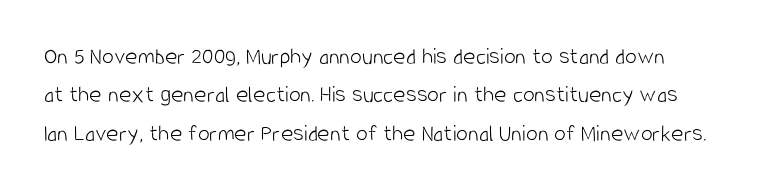
Plain, unruled lines of type. No heavy texture on the line: the type isn't bold. Look at the tracking — it's just the regular setting, nothing added. The axis of the letterforms is exactly vertical. The rows are spaced the way most documents space them.
